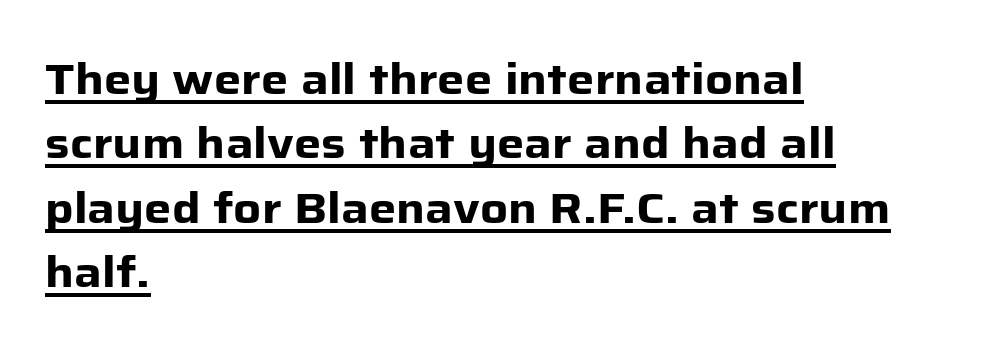
The image shows 43 px heavy sans-serif type, upright; set left-aligned, normal line spacing (1.5x), normal letter spacing, underlined; low stroke contrast and a medium x-height.
